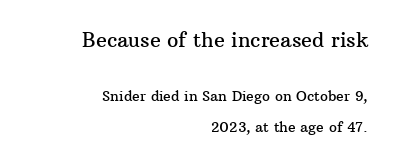
The image shows 20 px text type, upright; set right-aligned, loose line spacing (2.21x), normal letter spacing, not underlined; the first (top) block is 1.43x larger.
